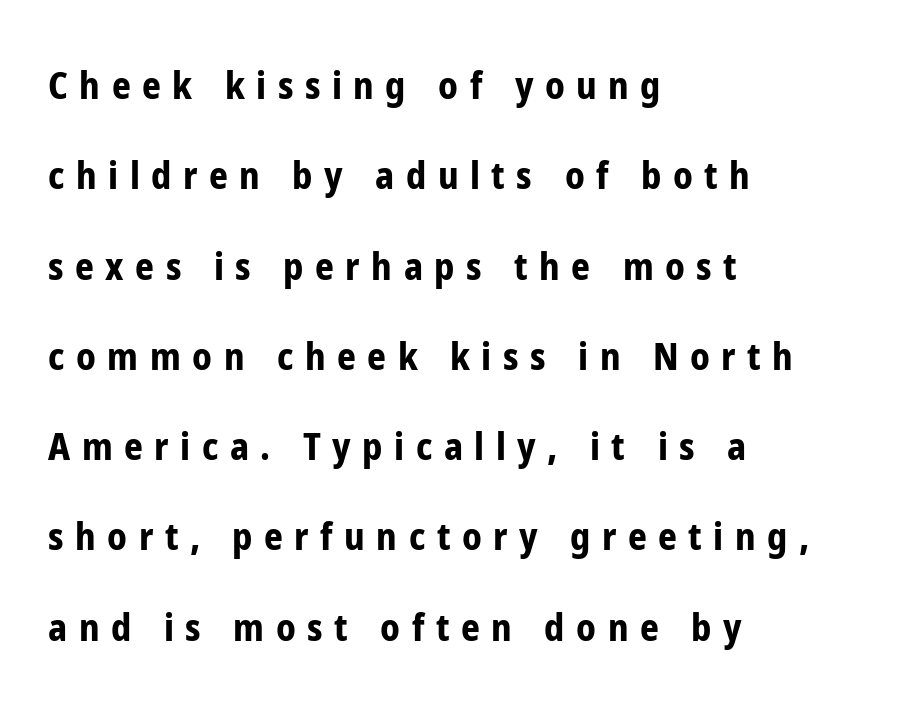
The image shows 37 px bold, condensed sans-serif type, upright; set left-aligned, loose line spacing (2.44x), unusually wide letter spacing (+0.31 em), not underlined; low stroke contrast and a medium x-height.
